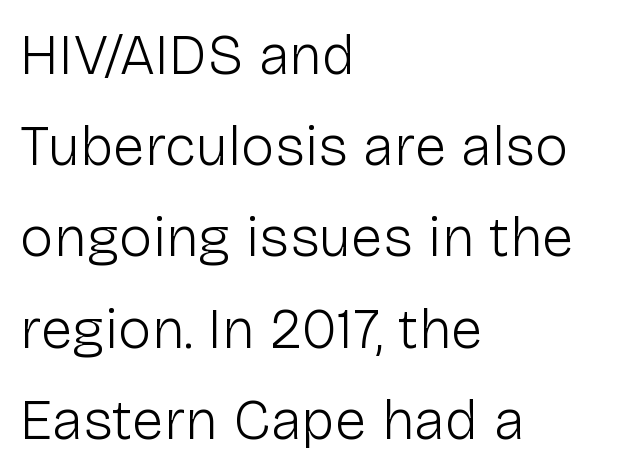
Q: Is the text bold? A: No.
Q: Is the text italic (slanted)? A: No, it is upright.
Q: Is the typeface a serif or a sans-serif typeface? A: Sans-serif.
Q: Is the text underlined? A: No.
Q: How is the paragraph aligned? A: Left-aligned.
Q: Is the spacing between letters normal or unusually wide? A: Normal.
Q: Is the spacing between lines tight, normal or loose? A: Normal.
Q: Width (condensed, normal, or wide)? A: Normal.
Q: Stroke contrast? A: Low.
Q: x-height? A: Medium.
Q: Monospaced? A: No.
